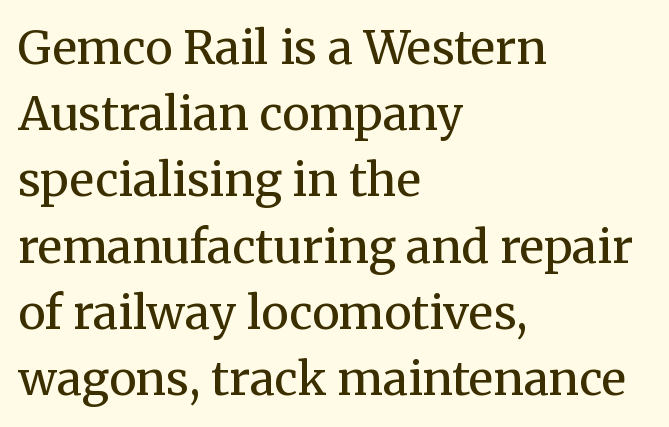
The image shows 46 px regular-weight serif type, upright; set left-aligned, normal line spacing (1.44x), normal letter spacing, not underlined; medium stroke contrast and a medium x-height.
